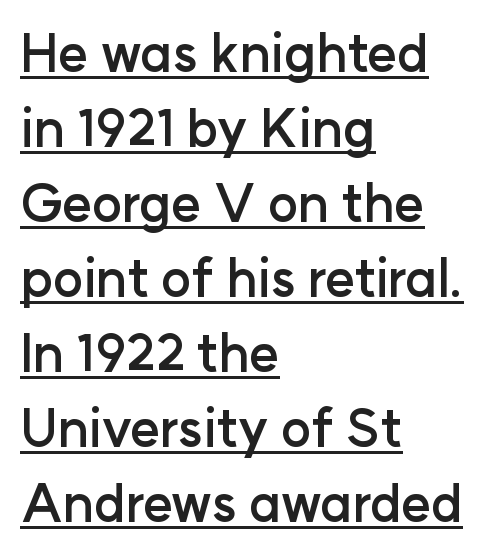
The ragged edge is on the right, which tells us the setting is flush left. Looks like regular typesetting: each glyph gets only the width it needs. Look at the tracking — it's just the regular setting, nothing added. Italic: no, the glyphs are upright roman. Like a heading marked for emphasis, these lines bear an underscore. What's the leading like? Ordinary, nothing unusual.
